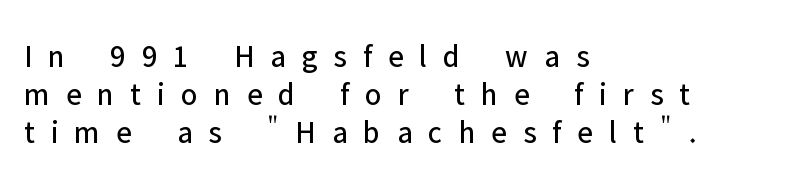
{"serif": "no", "italic": "no", "bold": "no", "weight": "regular", "width": "normal", "stroke_contrast": "low", "x_height": "medium", "monospaced": "no", "underline": "no", "align": "left", "line_spacing_ratio": 1.19, "letter_spacing": "wide", "letter_spacing_em": 0.5, "glyph_px": 32}
